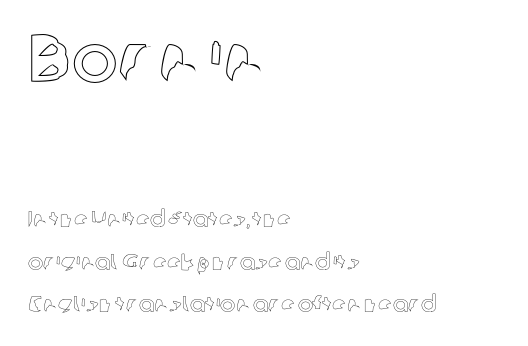
The lines in this sample share a left origin and differ only in where they stop. Here the designer chose a conventional face with non-uniform glyph widths. Every character sits straight up, as roman type does. Tracking here is standard; glyphs follow each other at the usual distance.
